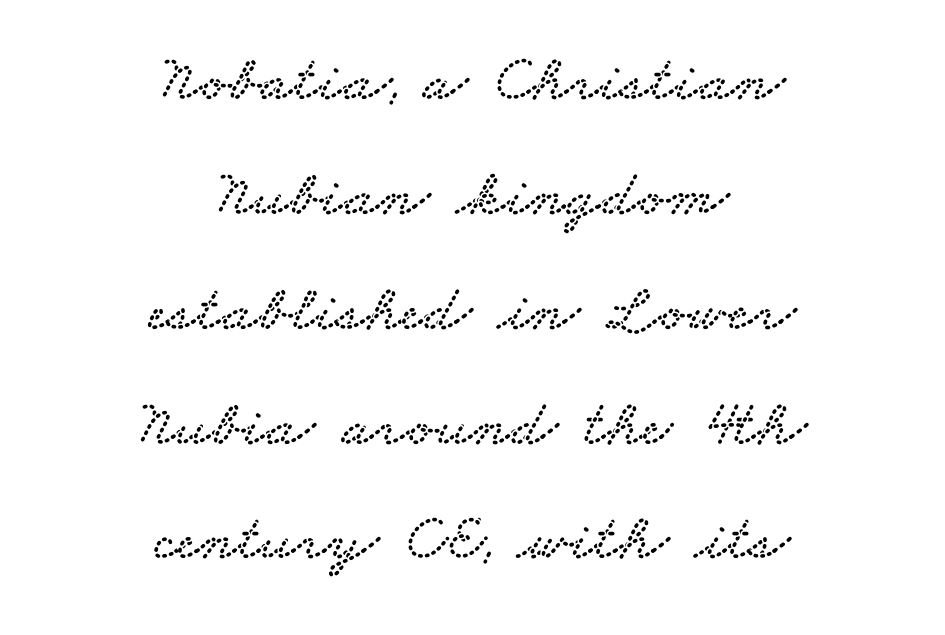
No extra tracking has been applied to these lines. The paragraph shown floats in the horizontal middle. The letters advance in unequal steps, a hallmark of proportional type. Serifs: yes, visible at the terminals of the letterforms. The area under the type is left untouched.
